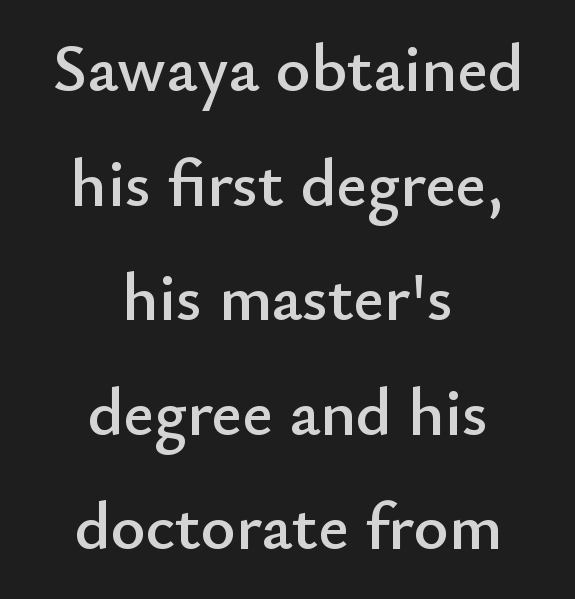
{"serif": "no", "italic": "no", "width": "normal", "stroke_contrast": "low", "x_height": "small", "monospaced": "no", "underline": "no", "align": "center", "line_spacing_ratio": 1.71, "letter_spacing": "normal", "letter_spacing_em": 0.0, "glyph_px": 67}
